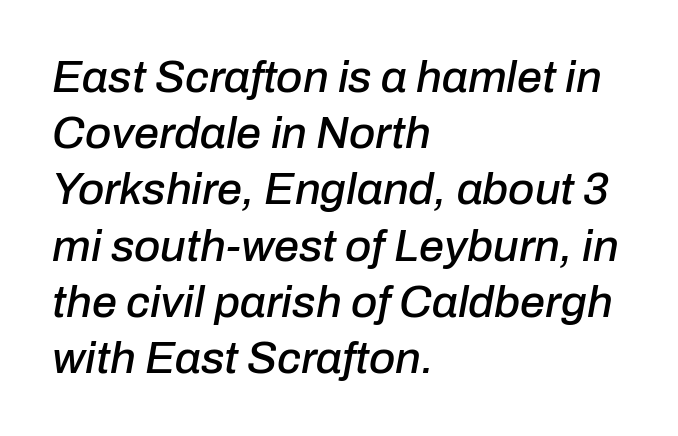
The image shows 45 px text type, italic (leaning right); set left-aligned, normal line spacing (1.25x), normal letter spacing, not underlined; low stroke contrast and a medium x-height.
